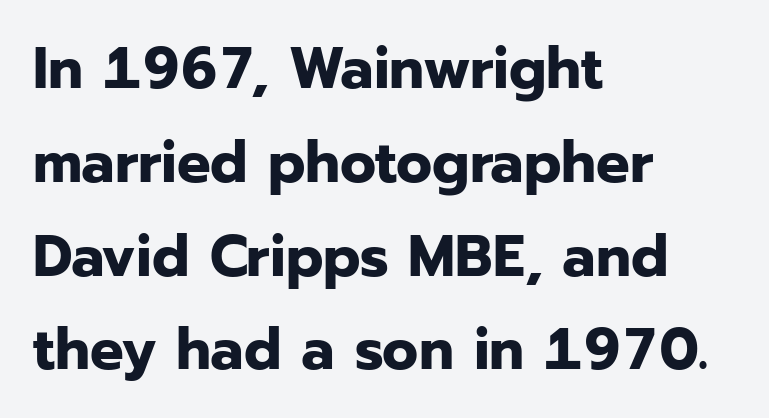
Q: Is the text bold? A: Yes.
Q: Is the text italic (slanted)? A: No, it is upright.
Q: Is the typeface a serif or a sans-serif typeface? A: Sans-serif.
Q: Is the text underlined? A: No.
Q: How is the paragraph aligned? A: Left-aligned.
Q: Is the spacing between letters normal or unusually wide? A: Normal.
Q: Is the spacing between lines tight, normal or loose? A: Normal.
Q: Width (condensed, normal, or wide)? A: Normal.
Q: Stroke contrast? A: Low.
Q: x-height? A: Medium.
Q: Monospaced? A: No.
